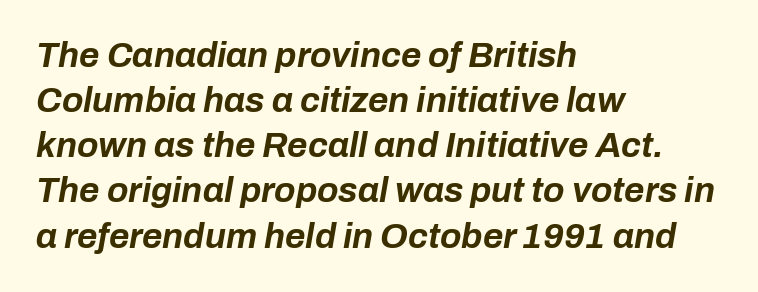
Q: Is the text bold? A: Yes.
Q: Is the text italic (slanted)? A: Yes, it leans right by about 10 degrees.
Q: Is the text underlined? A: No.
Q: How is the paragraph aligned? A: Left-aligned.
Q: Is the spacing between letters normal or unusually wide? A: Normal.
Q: Is the spacing between lines tight, normal or loose? A: Normal.
Q: Width (condensed, normal, or wide)? A: Normal.
Q: Stroke contrast? A: Low.
Q: x-height? A: Medium.
Q: Monospaced? A: No.
